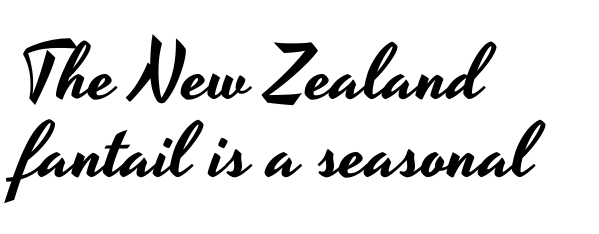
The image shows 78 px wide sans-serif type; set left-aligned, tight line spacing (1.0x), normal letter spacing, not underlined; low stroke contrast and a small x-height.
